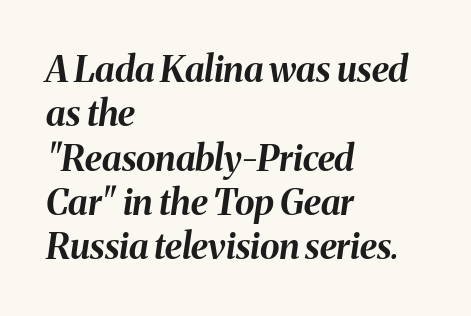
The image shows 36 px bold type, italic (leaning right); set left-aligned, line spacing 1.23x, normal letter spacing, not underlined; medium stroke contrast and a medium x-height.
